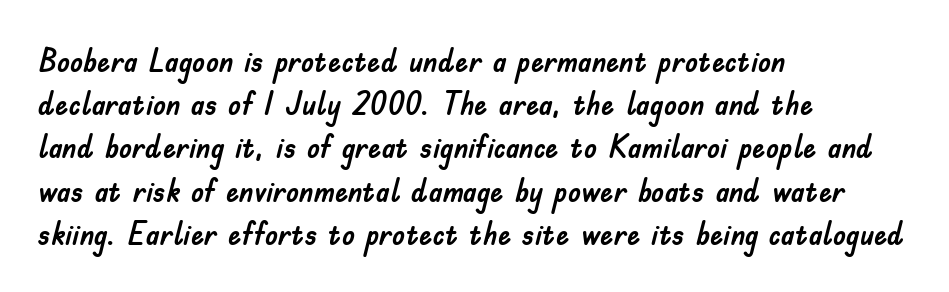
{"serif": "no", "width": "normal", "stroke_contrast": "low", "x_height": "small", "monospaced": "no", "underline": "no", "align": "left", "line_spacing": "normal", "line_spacing_ratio": 1.31, "letter_spacing": "normal", "letter_spacing_em": 0.0, "glyph_px": 33}
